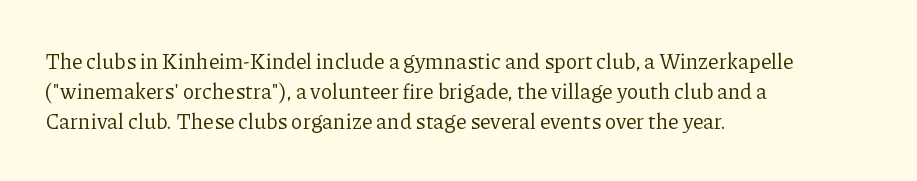
Quick note: interline space is typical. Nothing unusual about the tracking: characters are spaced as the font intends. Unmarked baselines from the first word to the last. No italicization has been applied; the sample stays upright.
